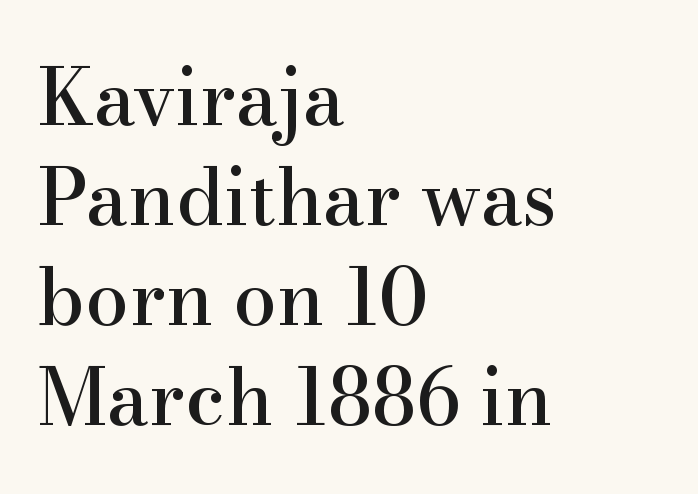
The image shows 78 px serif type, upright; set left-aligned, normal line spacing (1.28x), normal letter spacing, not underlined; high stroke contrast and a small x-height.
